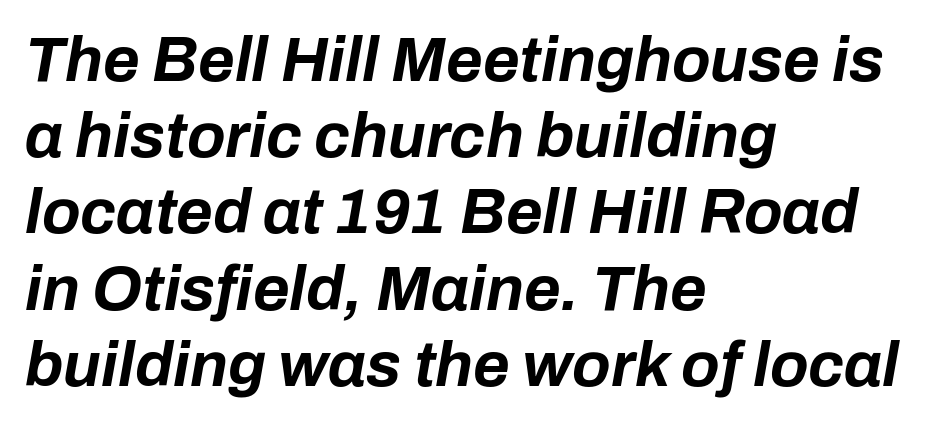
In CSS terms this would be text-align: left. Lines of text with bare space underneath. Spacing between characters is what you'd get straight out of the box. Typographic density is high because the face is bold. In terms of posture, this sample is oblique. Spacing verdict: proportional, widths tailored to each character.
